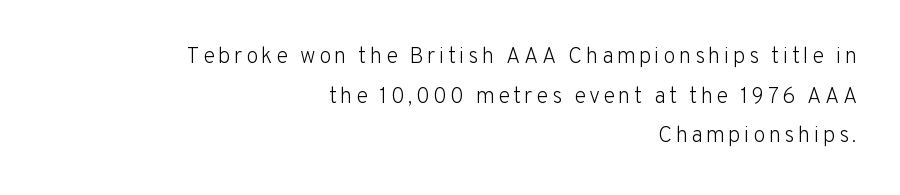
Q: Is the text bold? A: No.
Q: Is the text italic (slanted)? A: No, it is upright.
Q: Is the text underlined? A: No.
Q: How is the paragraph aligned? A: Right-aligned.
